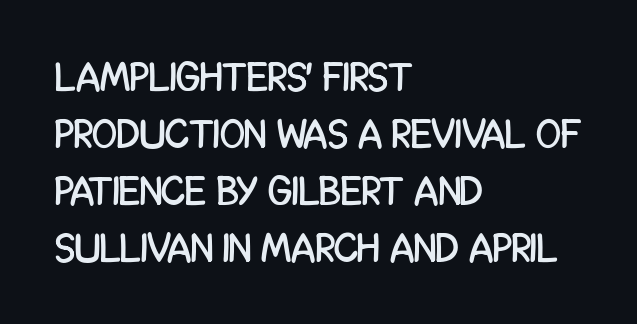
The image shows 41 px condensed sans-serif type, upright; set left-aligned, normal line spacing (1.39x), normal letter spacing, not underlined; low stroke contrast and a large x-height.
